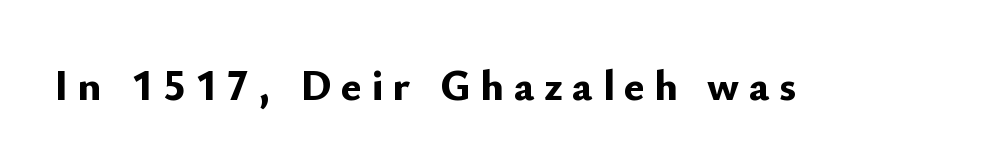
Q: Is the text bold? A: Yes.
Q: Is the text italic (slanted)? A: No, it is upright.
Q: Is the typeface a serif or a sans-serif typeface? A: Sans-serif.
Q: Is the text underlined? A: No.
Q: Is the spacing between letters normal or unusually wide? A: Unusually wide.
Q: Width (condensed, normal, or wide)? A: Normal.
Q: Stroke contrast? A: Low.
Q: x-height? A: Small.
Q: Monospaced? A: No.
